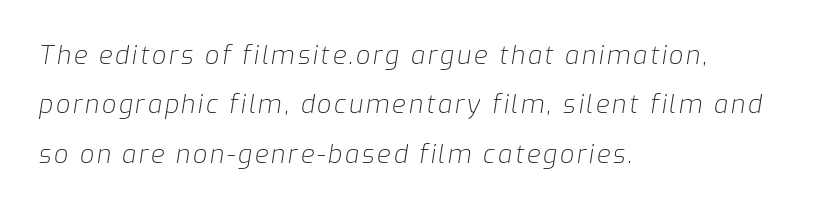
The image shows 25 px text type, italic (leaning right); set left-aligned, loose line spacing (1.98x), not underlined.
